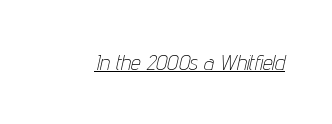
Q: Is the text bold? A: No.
Q: Is the text italic (slanted)? A: Yes, it leans right by about 12 degrees.
Q: Is the text underlined? A: Yes.
Q: Is the spacing between letters normal or unusually wide? A: Normal.
